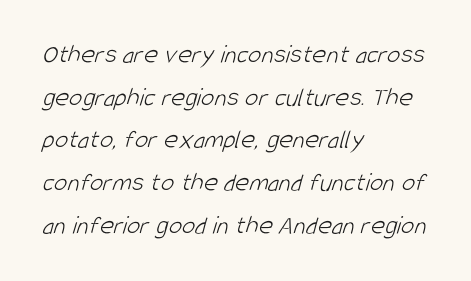
This rendering leaves character spacing at its baseline value. The space directly below the letters is spotless. Does the copy run flush right? No — it runs flush left. A typesetter would call this leading conventional body-copy spacing. Stems and bowls with no extra thickness — not bold.
